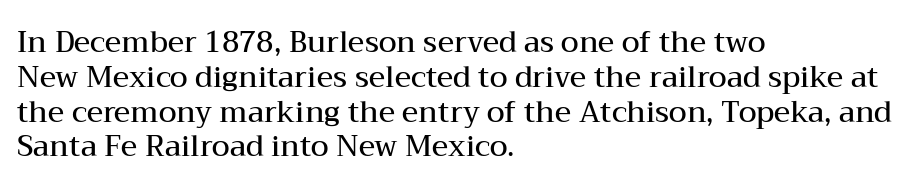
Q: Is the text bold? A: Semi-bold.
Q: Is the text italic (slanted)? A: No, it is upright.
Q: Is the typeface a serif or a sans-serif typeface? A: Serif.
Q: Is the text underlined? A: No.
Q: How is the paragraph aligned? A: Left-aligned.
Q: Is the spacing between letters normal or unusually wide? A: Normal.
Q: Width (condensed, normal, or wide)? A: Wide.
Q: Stroke contrast? A: Medium.
Q: x-height? A: Medium.
Q: Monospaced? A: No.
